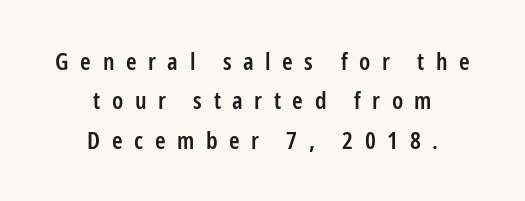
Q: Is the text bold? A: Semi-bold.
Q: Is the text italic (slanted)? A: No, it is upright.
Q: Is the text underlined? A: No.
Q: How is the paragraph aligned? A: Centered.
Q: Is the spacing between letters normal or unusually wide? A: Unusually wide.
Q: Is the spacing between lines tight, normal or loose? A: Normal.
